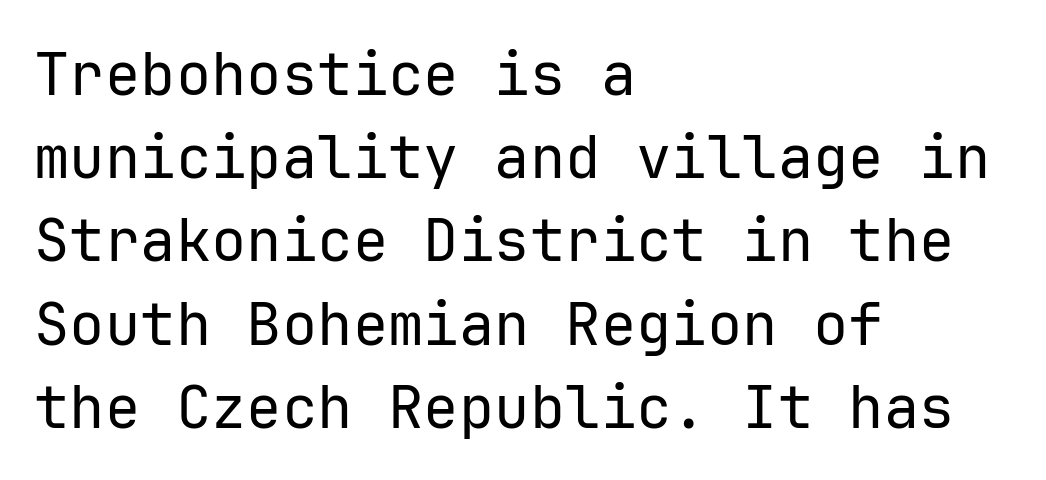
In CSS terms this would be text-align: left. The space beneath each line is pristine and unruled. Tracking value appears to be zero — textbook default spacing. In terms of posture, this sample is upright. In terms of leading, this rendering sits right in the middle. A sans-serif font was chosen for this passage.
